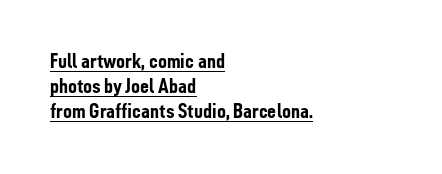
The image shows 22 px bold type, upright; set left-aligned, tight line spacing (1.13x), normal letter spacing, underlined.
